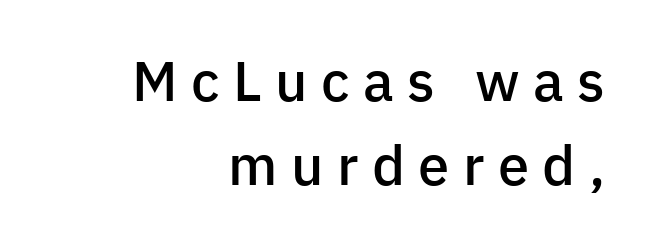
Q: Is the text bold? A: Semi-bold.
Q: Is the text italic (slanted)? A: No, it is upright.
Q: Is the typeface a serif or a sans-serif typeface? A: Sans-serif.
Q: Is the text underlined? A: No.
Q: How is the paragraph aligned? A: Right-aligned.
Q: Is the spacing between letters normal or unusually wide? A: Unusually wide.
Q: Is the spacing between lines tight, normal or loose? A: Normal.
Q: Width (condensed, normal, or wide)? A: Normal.
Q: Stroke contrast? A: Low.
Q: x-height? A: Medium.
Q: Monospaced? A: No.
